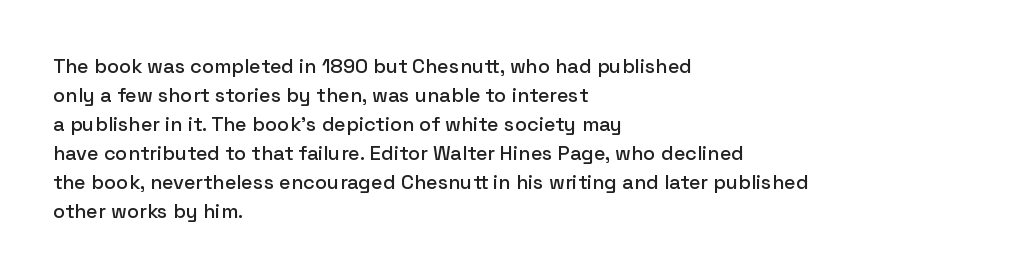
Rows of type keep a routine distance in the vertical direction. Is the block centered? No — it sits flush against the left margin. No italicization has been applied; the sample stays upright. Letters rest on an invisible, unmarked baseline.
